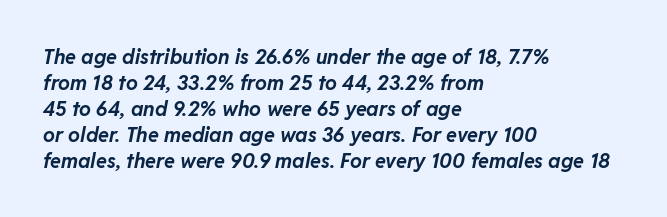
The image shows 20 px bold type, italic (leaning right); set left-aligned, normal line spacing (1.3x), normal letter spacing, not underlined.
